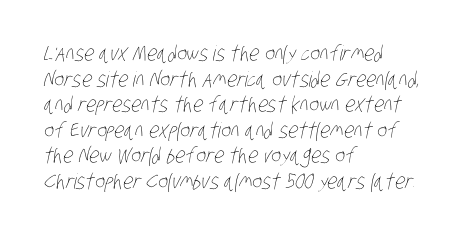
Q: Is the text bold? A: No.
Q: Is the text underlined? A: No.
Q: How is the paragraph aligned? A: Left-aligned.
Q: Is the spacing between letters normal or unusually wide? A: Normal.
